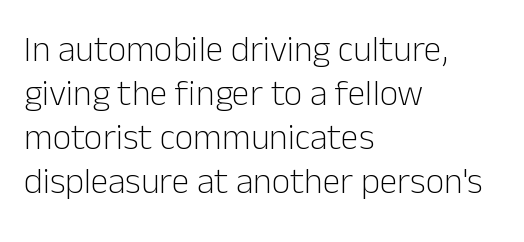
Alignment: flush left. Are there feet on the stems? There aren't — it's a sans. Nope, not italic — everything's standing straight. Heaviness? Minimal to ordinary, like unemphasized prose. Here the designer chose a conventional face with non-uniform glyph widths.
